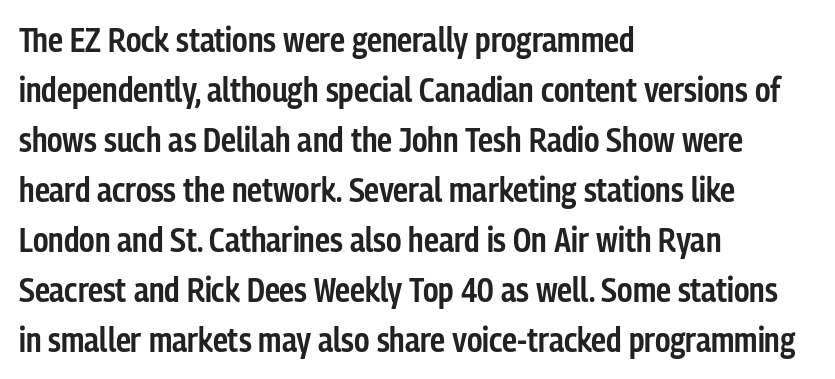
Notice how the stems are strictly vertical — no italics here. The paragraph shown leans on its left margin. Typographic density is moderately raised because the face is semibold. Tracking here is standard; glyphs follow each other at the usual distance.
